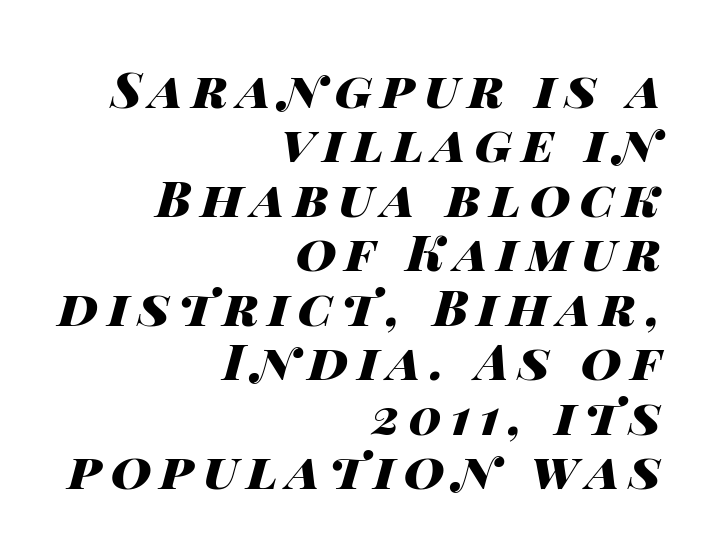
The image shows 50 px heavy, wide type, italic (leaning right); set right-aligned, tight line spacing (1.09x), not underlined; high stroke contrast and a large x-height.
